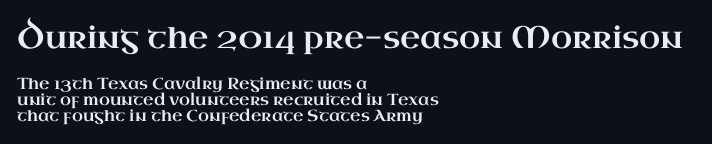
The image shows 31 px wide serif type, upright; set left-aligned, tight line spacing (1.0x), normal letter spacing, not underlined; the first (top) block is 1.94x larger; high stroke contrast and a small x-height.
